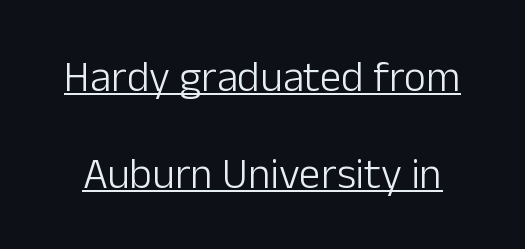
Q: Is the text bold? A: No.
Q: Is the text italic (slanted)? A: No, it is upright.
Q: Is the typeface a serif or a sans-serif typeface? A: Sans-serif.
Q: Is the text underlined? A: Yes.
Q: Is the spacing between letters normal or unusually wide? A: Normal.
Q: Is the spacing between lines tight, normal or loose? A: Loose.
Q: Width (condensed, normal, or wide)? A: Normal.
Q: Stroke contrast? A: Low.
Q: x-height? A: Medium.
Q: Monospaced? A: No.
